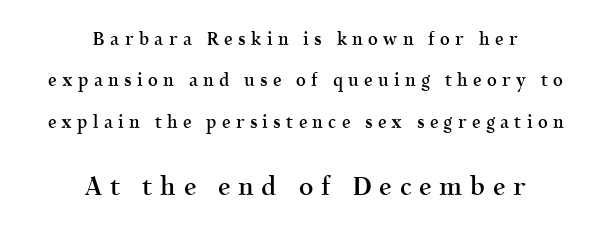
{"italic": "no", "bold": "semi", "underline": "no", "align": "center", "line_spacing": "loose", "line_spacing_ratio": 2.44, "letter_spacing": "wide", "letter_spacing_em": 0.31, "larger_block": "second", "size_ratio": 1.47, "glyph_px": 25}
